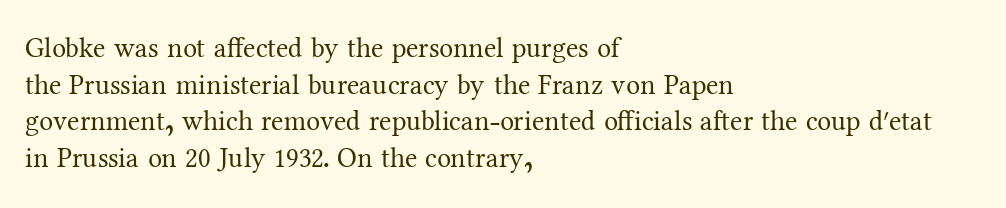
The image shows 28 px regular-weight serif type, upright; set left-aligned, normal line spacing (1.31x), normal letter spacing, not underlined; medium stroke contrast and a medium x-height.
